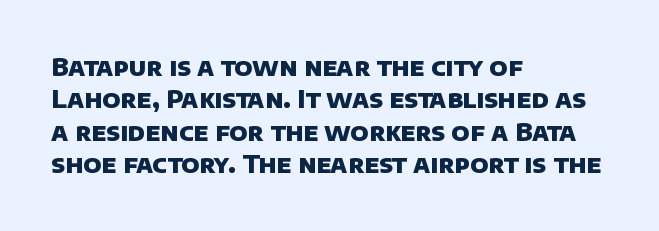
The image shows 24 px bold type; set left-aligned, normal line spacing (1.35x), normal letter spacing, not underlined.
